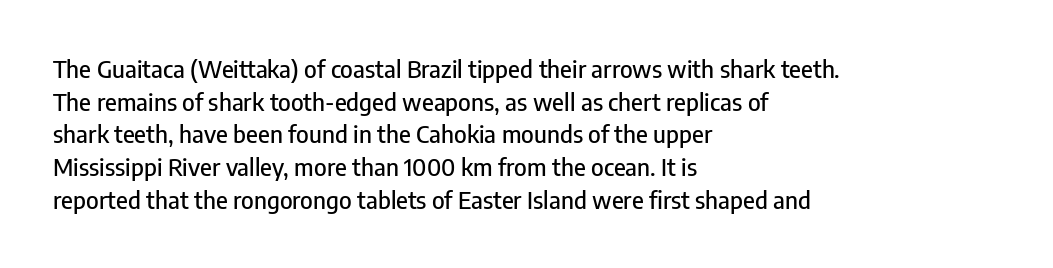
{"italic": "no", "underline": "no", "align": "left", "line_spacing": "normal", "line_spacing_ratio": 1.36, "letter_spacing": "normal", "letter_spacing_em": 0.0, "glyph_px": 24}
